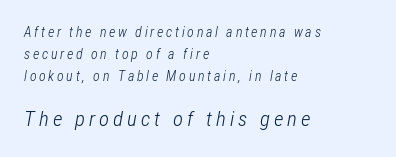
The weight tops out at a normal text grade. A bare baseline throughout the passage. Alignment: flush left. Top chunk: small. Bottom chunk: large.
